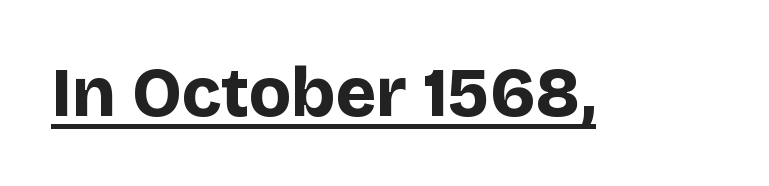
Look at the bottom of the vertical strokes: they stop flat, with no serifs. Decoration check: the copy is underlined. This sample has the flowing, uneven cadence of proportional lettering. Heft: maximum for text — a bold. Inter-character spacing is left at the font's built-in metrics.
